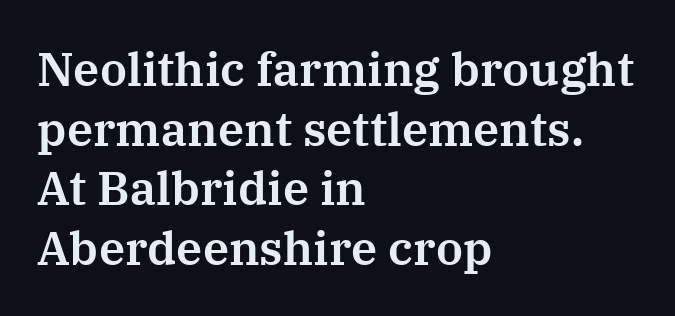
The image shows 47 px serif type, upright; set left-aligned, normal line spacing (1.27x), normal letter spacing, not underlined; medium stroke contrast and a medium x-height.
